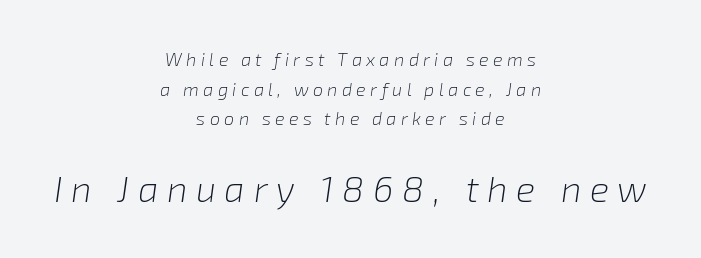
These lines are rendered in a variable-pitch font. Here the second block reads like a headline and the first like body copy. Caption: expanded tracking, letters set apart. These glyphs show unthickened strokes, regular width or finer.
